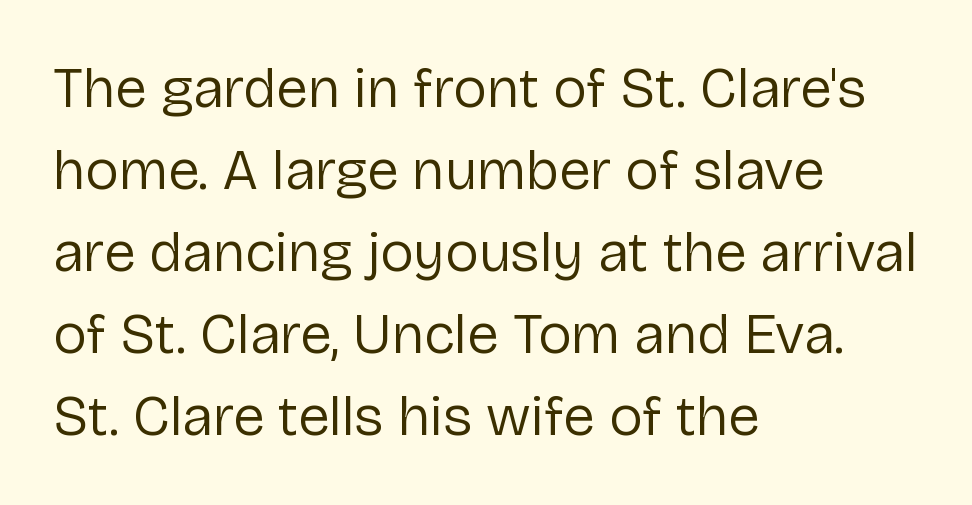
{"serif": "no", "italic": "no", "bold": "no", "weight": "regular", "width": "normal", "stroke_contrast": "low", "x_height": "medium", "monospaced": "no", "underline": "no", "align": "left", "line_spacing": "normal", "line_spacing_ratio": 1.44, "letter_spacing": "normal", "letter_spacing_em": 0.0, "glyph_px": 57}
